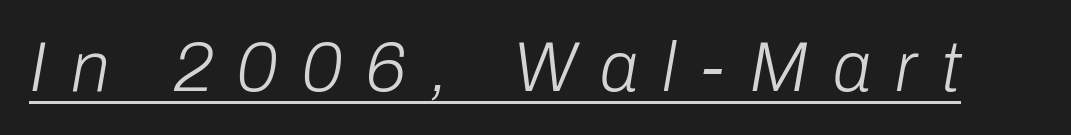
The image shows 70 px light type, italic (leaning right); set unusually wide letter spacing (+0.35 em), underlined; low stroke contrast and a medium x-height.
